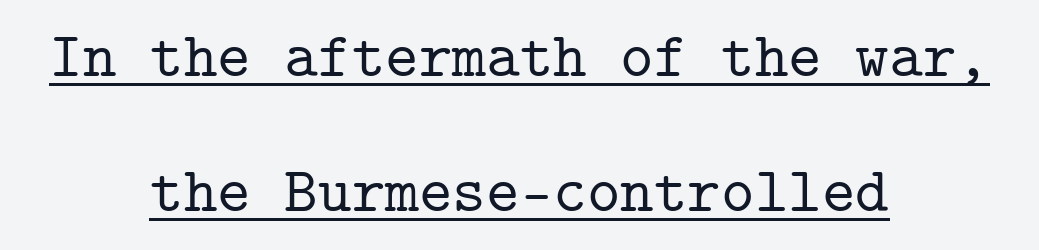
{"serif": "yes", "italic": "no", "width": "normal", "stroke_contrast": "low", "x_height": "medium", "monospaced": "yes", "underline": "yes", "align": "center", "line_spacing": "loose", "line_spacing_ratio": 2.11, "letter_spacing": "normal", "letter_spacing_em": 0.0, "glyph_px": 64}
